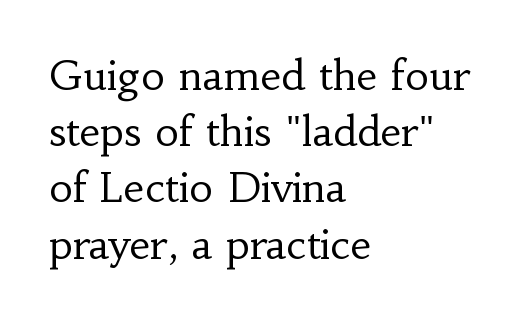
The image shows 41 px regular-weight serif type, upright; set left-aligned, normal line spacing (1.37x), normal letter spacing, not underlined; low stroke contrast and a small x-height.
